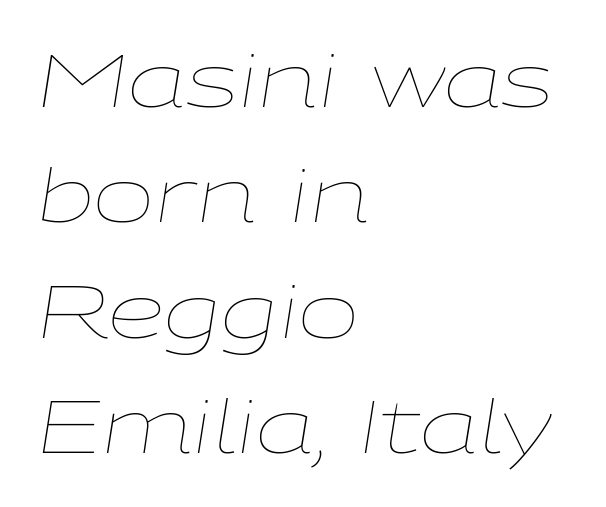
This reads as an unemphasized weight, regular at the heaviest. Successive baselines arrive at the customary interval. Underline: absent. Each word holds together tightly as a unit, with standard inter-letter gaps. You could not count columns in this text — the font is proportionally spaced. Tall strokes in this sample are angled rather than plumb.
